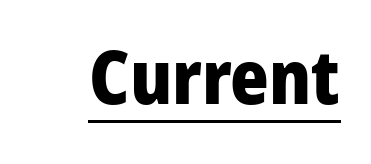
Nothing unusual about the tracking: characters are spaced as the font intends. Think of a printed novel: that variable character pitch is what you see here. Upright lettering throughout. You can see a thin bar hugging the bottom of the glyphs.
